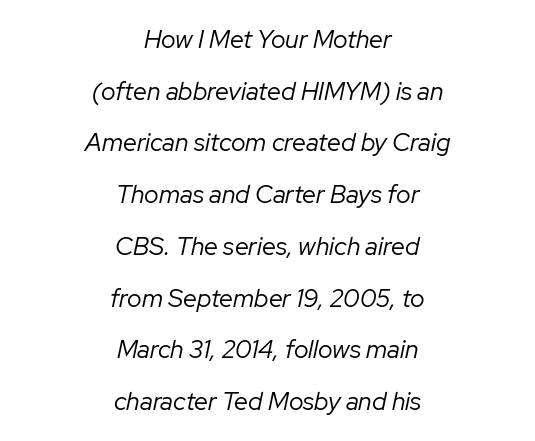
Q: Is the text bold? A: No.
Q: Is the text italic (slanted)? A: Yes, it leans right by about 12 degrees.
Q: Is the text underlined? A: No.
Q: How is the paragraph aligned? A: Centered.
Q: Is the spacing between letters normal or unusually wide? A: Normal.
Q: Is the spacing between lines tight, normal or loose? A: Loose.
